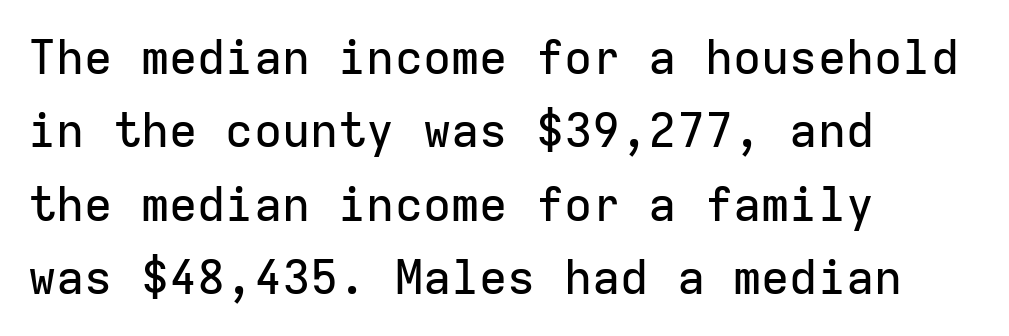
The image shows 47 px sans-serif type, upright, monospaced; set left-aligned, normal line spacing (1.56x), normal letter spacing, not underlined; low stroke contrast and a medium x-height.
